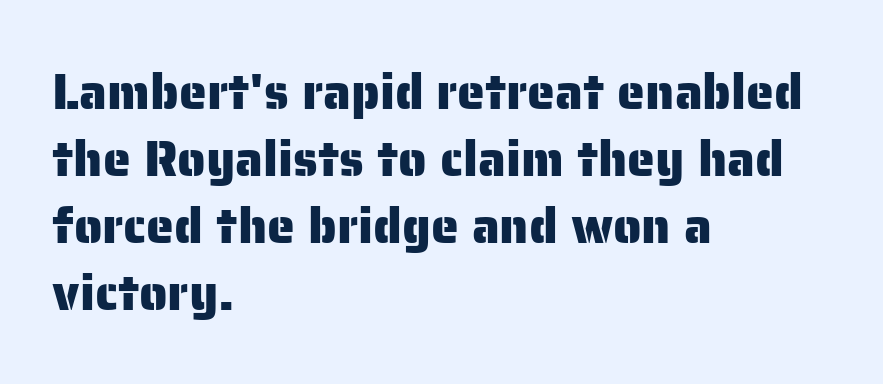
This sample keeps an unexceptional amount of space between lines. Every character sits straight up, as roman type does. Observe the absence of serifs on each vertical stroke in this sample. If you drew a ruler down the left edge, every line would touch it. Each row of text sits above clean, open space. Character widths vary here, with narrow letters taking less room than wide ones.
